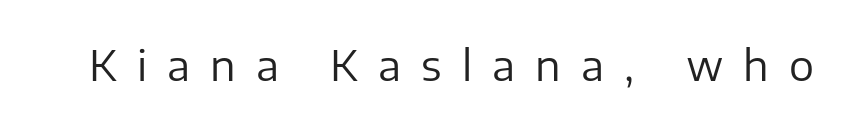
The image shows 42 px regular-weight sans-serif type, upright; set unusually wide letter spacing (+0.48 em), not underlined; low stroke contrast and a medium x-height.
